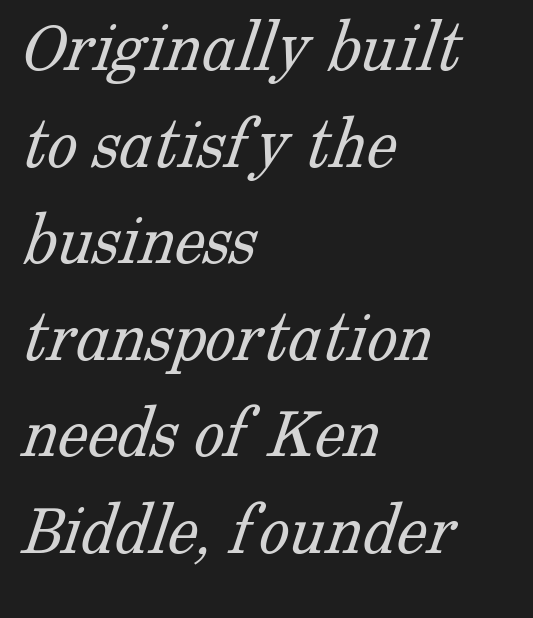
The image shows 76 px light serif type; set left-aligned, normal line spacing (1.27x), normal letter spacing, not underlined; low stroke contrast and a medium x-height.
